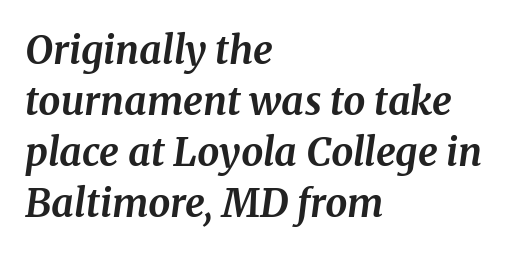
{"serif": "yes", "italic": "yes", "lean": "right", "slant_degrees": 8, "bold": "yes", "weight": "bold", "width": "normal", "stroke_contrast": "medium", "x_height": "medium", "monospaced": "no", "underline": "no", "align": "left", "line_spacing": "normal", "line_spacing_ratio": 1.31, "letter_spacing": "normal", "letter_spacing_em": 0.0, "glyph_px": 39}
